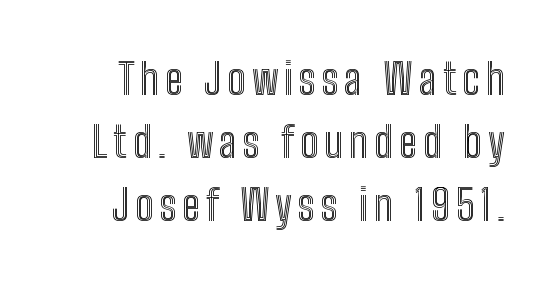
{"italic": "no", "width": "condensed", "x_height": "medium", "monospaced": "no", "underline": "no", "line_spacing": "normal", "line_spacing_ratio": 1.47, "glyph_px": 43}
